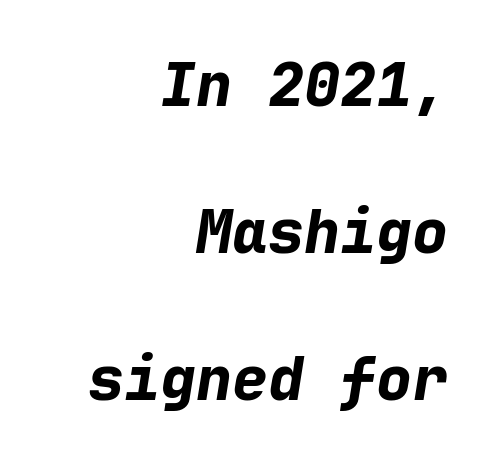
Tall strokes in this sample are angled rather than plumb. This sample trades compactness for vertical openness between lines. The letters march in equal steps, a hallmark of fixed-pitch type. Horizontally, the lines are justified to the trailing edge only.
